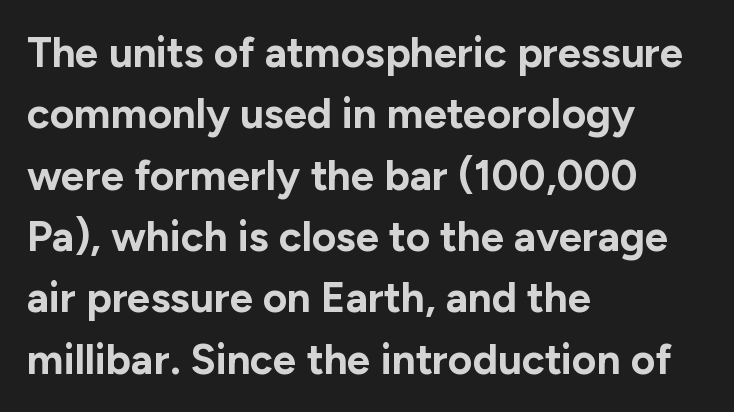
Clear beneath every line of the passage. The type is set solid horizontally, with unmodified tracking. The lines are quadded left. The lettering holds an erect, upright posture throughout. You could not count columns in this text — the font is proportionally spaced. Each new line begins a customary step beneath the previous one.
